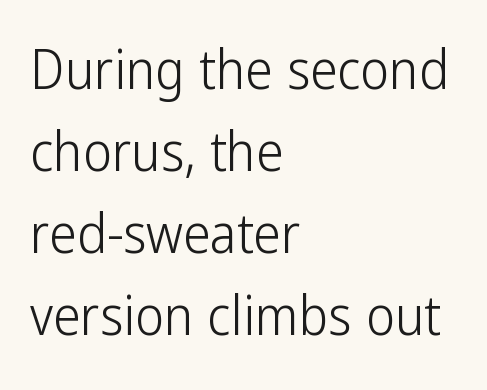
Caption: standard tracking, unaltered. The strokes are not fattened; the text isn't bold. One glance says typical: line gaps are just what's usual. Nothing sits at the stroke ends, so this counts as sans-serif. Visually the block forms a straight wall on the left and a jagged coastline on the right.
